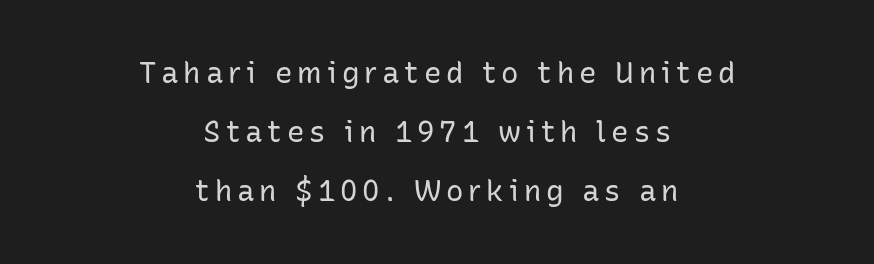
Q: Is the text bold? A: No.
Q: Is the text italic (slanted)? A: No, it is upright.
Q: Is the typeface a serif or a sans-serif typeface? A: Sans-serif.
Q: Is the text underlined? A: No.
Q: How is the paragraph aligned? A: Centered.
Q: Is the spacing between lines tight, normal or loose? A: Loose.
Q: Width (condensed, normal, or wide)? A: Normal.
Q: Stroke contrast? A: Low.
Q: x-height? A: Medium.
Q: Monospaced? A: No.
